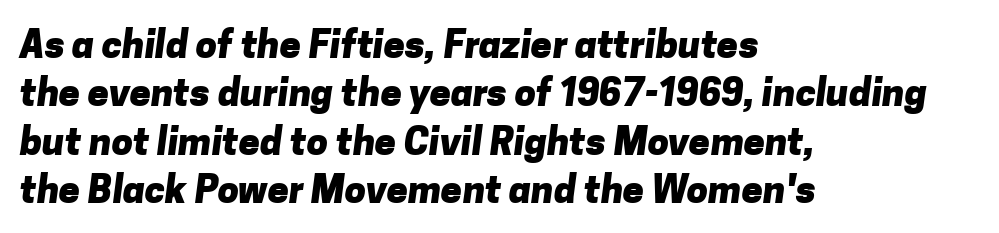
{"serif": "no", "bold": "yes", "weight": "heavy", "width": "normal", "stroke_contrast": "low", "x_height": "medium", "monospaced": "no", "underline": "no", "align": "left", "line_spacing": "normal", "line_spacing_ratio": 1.27, "letter_spacing": "normal", "letter_spacing_em": 0.0, "glyph_px": 38}
